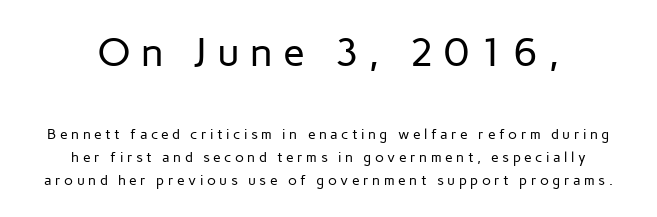
Q: Is the text bold? A: No.
Q: Is the text italic (slanted)? A: No, it is upright.
Q: Is the typeface a serif or a sans-serif typeface? A: Sans-serif.
Q: Is the text underlined? A: No.
Q: Is the spacing between letters normal or unusually wide? A: Unusually wide.
Q: Is the spacing between lines tight, normal or loose? A: Normal.
Q: Which block of text is set in a larger size, the first (top) or the second (bottom)? A: The first (top) one.
Q: Width (condensed, normal, or wide)? A: Normal.
Q: Stroke contrast? A: Low.
Q: x-height? A: Medium.
Q: Monospaced? A: No.
